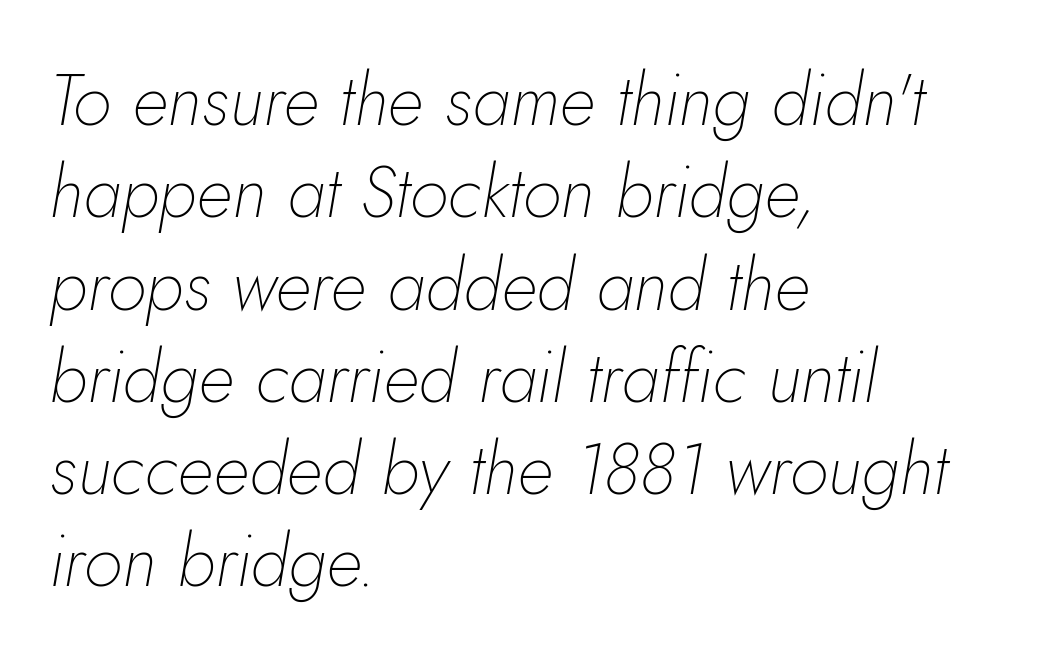
{"italic": "yes", "lean": "right", "slant_degrees": 5, "bold": "no", "weight": "thin", "width": "normal", "stroke_contrast": "low", "x_height": "small", "monospaced": "no", "underline": "no", "align": "left", "line_spacing": "normal", "line_spacing_ratio": 1.3, "letter_spacing": "normal", "letter_spacing_em": 0.0, "glyph_px": 71}
